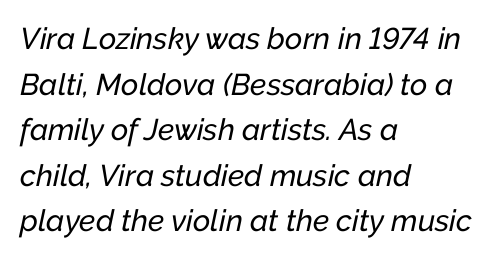
The image shows 30 px text type, italic (leaning right); set left-aligned, normal line spacing (1.52x), normal letter spacing, not underlined; low stroke contrast and a medium x-height.
